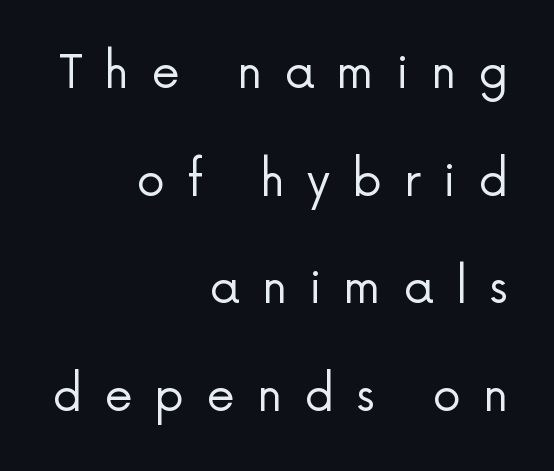
Q: Is the text bold? A: No.
Q: Is the text italic (slanted)? A: No, it is upright.
Q: Is the typeface a serif or a sans-serif typeface? A: Sans-serif.
Q: Is the text underlined? A: No.
Q: How is the paragraph aligned? A: Right-aligned.
Q: Is the spacing between letters normal or unusually wide? A: Unusually wide.
Q: Is the spacing between lines tight, normal or loose? A: Loose.
Q: Width (condensed, normal, or wide)? A: Normal.
Q: Stroke contrast? A: Low.
Q: x-height? A: Medium.
Q: Monospaced? A: No.
